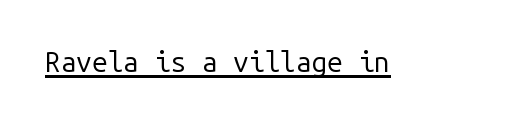
Typographically, this falls in the sans-serif category. This is underlined copy, the kind a proofreader might mark for attention. Here the designer chose a console-style face with uniform glyph widths. Style check: upright.
